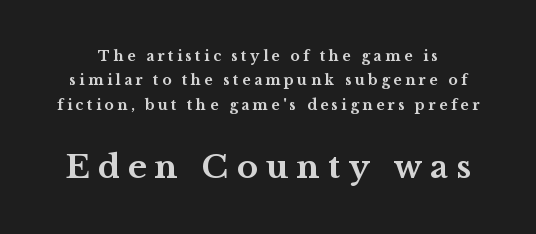
{"serif": "yes", "italic": "no", "bold": "yes", "weight": "bold", "width": "wide", "stroke_contrast": "medium", "x_height": "medium", "monospaced": "no", "underline": "no", "line_spacing_ratio": 1.74, "letter_spacing": "wide", "letter_spacing_em": 0.25, "larger_block": "second", "size_ratio": 2.29, "glyph_px": 32}
